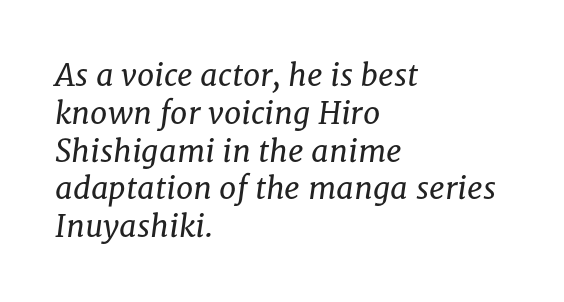
Q: Is the text bold? A: No.
Q: Is the text italic (slanted)? A: Yes, it leans right by about 8 degrees.
Q: Is the typeface a serif or a sans-serif typeface? A: Serif.
Q: Is the text underlined? A: No.
Q: How is the paragraph aligned? A: Left-aligned.
Q: Is the spacing between letters normal or unusually wide? A: Normal.
Q: Width (condensed, normal, or wide)? A: Normal.
Q: Stroke contrast? A: Low.
Q: x-height? A: Medium.
Q: Monospaced? A: No.
